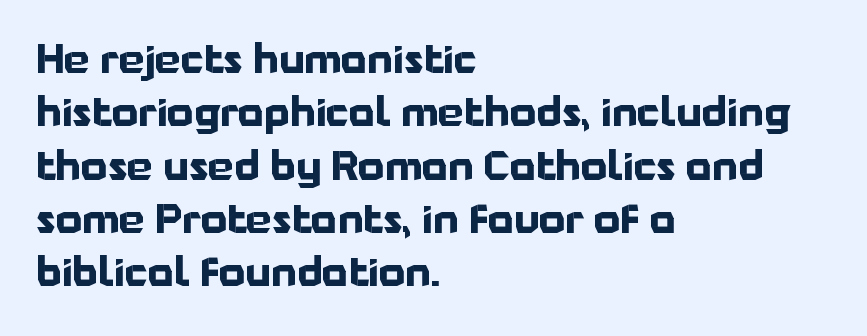
The image shows 41 px bold sans-serif type, upright; set left-aligned, normal line spacing (1.3x), normal letter spacing, not underlined; low stroke contrast and a medium x-height.
